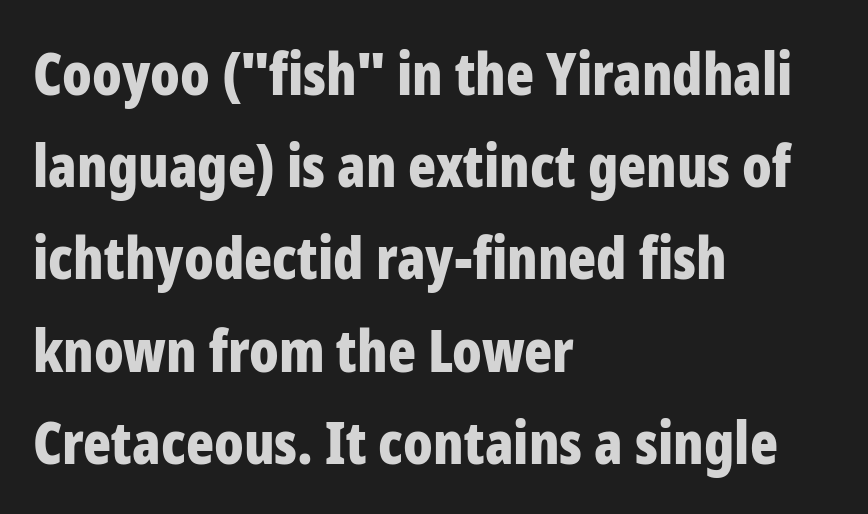
The image shows 58 px bold, condensed sans-serif type, upright; set left-aligned, normal line spacing (1.59x), normal letter spacing, not underlined; low stroke contrast and a medium x-height.
